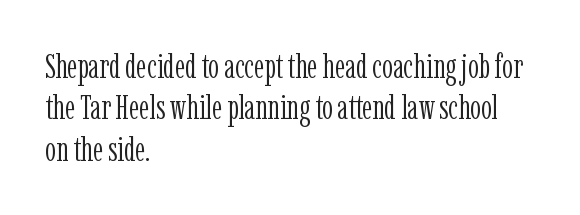
{"serif": "yes", "italic": "no", "bold": "no", "weight": "light", "width": "condensed", "stroke_contrast": "low", "x_height": "medium", "monospaced": "no", "underline": "no", "align": "left", "line_spacing_ratio": 1.22, "letter_spacing": "normal", "letter_spacing_em": 0.0, "glyph_px": 34}
